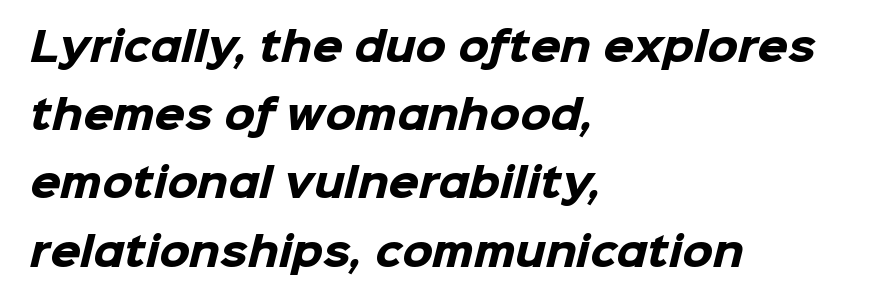
Q: Is the text bold? A: Yes.
Q: Is the typeface a serif or a sans-serif typeface? A: Sans-serif.
Q: Is the text underlined? A: No.
Q: How is the paragraph aligned? A: Left-aligned.
Q: Is the spacing between letters normal or unusually wide? A: Normal.
Q: Width (condensed, normal, or wide)? A: Normal.
Q: Stroke contrast? A: Low.
Q: x-height? A: Medium.
Q: Monospaced? A: No.
